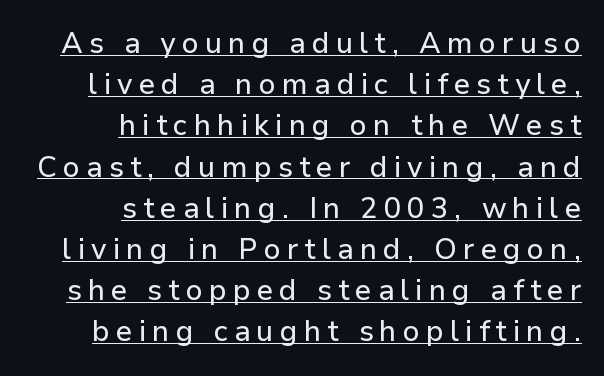
{"serif": "no", "italic": "no", "width": "normal", "stroke_contrast": "low", "x_height": "medium", "monospaced": "no", "underline": "yes", "align": "right", "line_spacing": "normal", "line_spacing_ratio": 1.42, "letter_spacing": "wide", "letter_spacing_em": 0.21, "glyph_px": 29}
